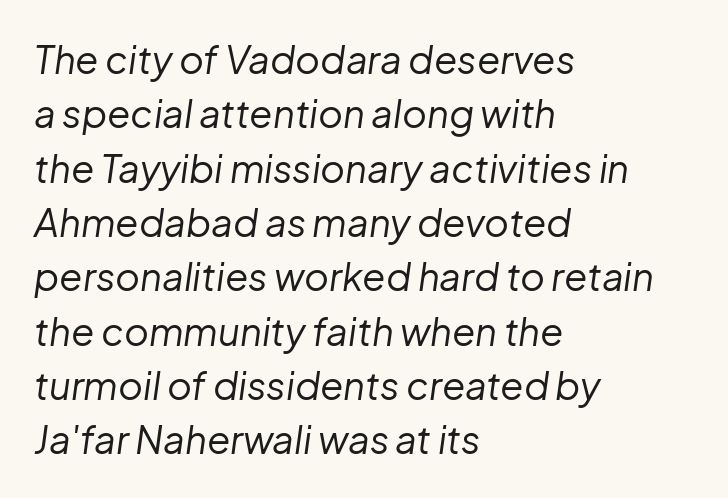
The passage shown is not underscored anywhere. Vertically, the passage feels balanced, rows spaced as you'd expect. These lines are rendered in a variable-pitch font. This sample uses an oblique cut, with every glyph tilted off the vertical. Horizontal alignment here is leftward, the default for most running prose.
